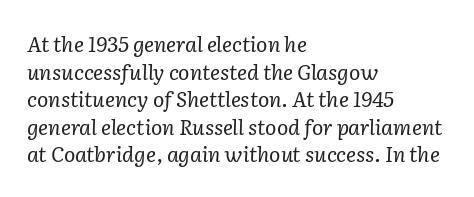
The image shows 21 px text type, italic (leaning right); set left-aligned, normal line spacing (1.31x), normal letter spacing, not underlined.
